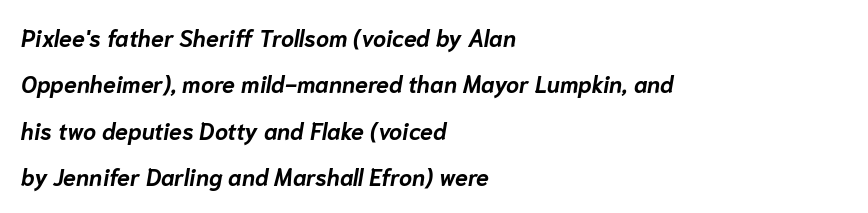
Q: Is the text bold? A: Yes.
Q: Is the text italic (slanted)? A: Yes, it leans right by about 10 degrees.
Q: Is the text underlined? A: No.
Q: How is the paragraph aligned? A: Left-aligned.
Q: Is the spacing between letters normal or unusually wide? A: Normal.
Q: Is the spacing between lines tight, normal or loose? A: Loose.
